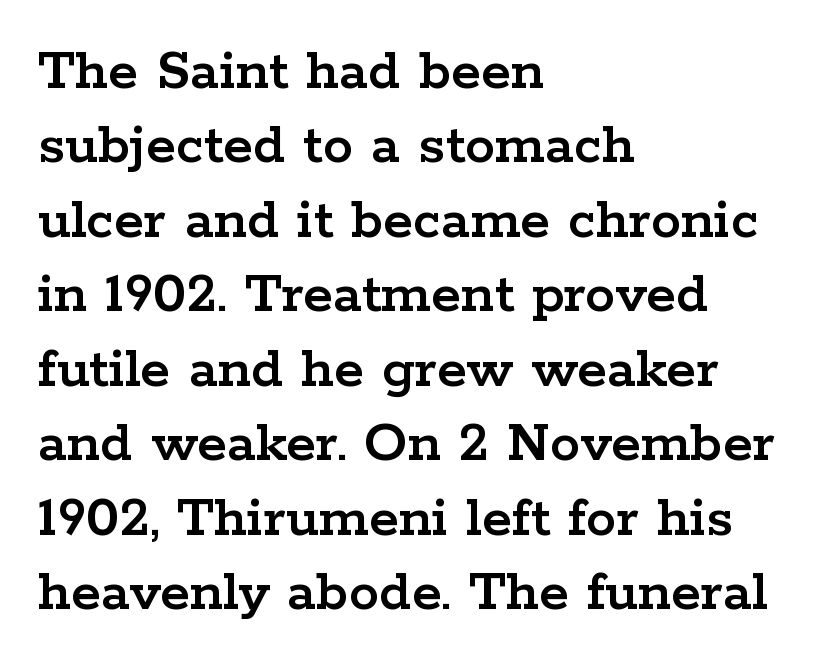
The image shows 61 px wide serif type, upright; set left-aligned, line spacing 1.22x, normal letter spacing, not underlined; low stroke contrast and a medium x-height.
